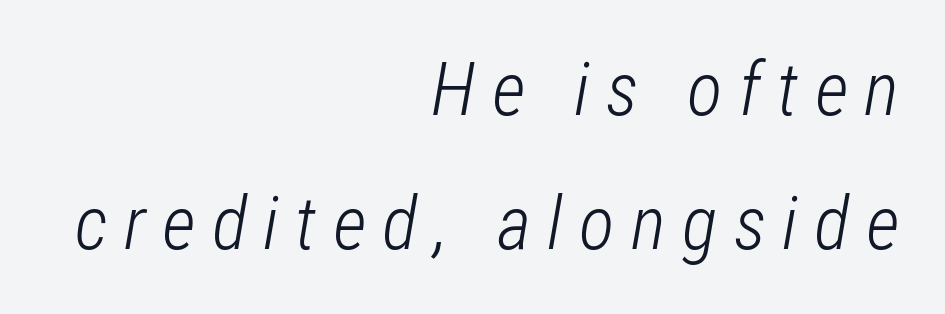
Each line ends at the same right margin while the left side varies. Proportional: the letters do not fall into vertical columns. Substantial extra tracking has been applied to these lines. Posture: slanted. The baseline area is clear. Stems here are at most as thick as an everyday book face.
